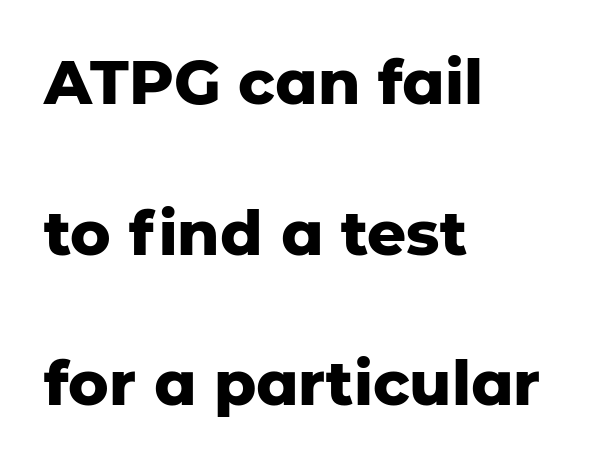
This is heavy type, rendered in bold. The letters stand straight up with perfectly vertical stems. Standard letterfit; no display-style spreading of the glyphs. Vertically, the passage feels expansive, rows floating well apart. Do the characters align in a grid? No, the font is proportional.
